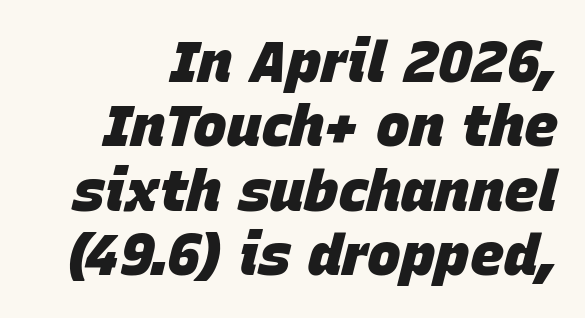
The image shows 57 px heavy type, italic (leaning right); set tight line spacing (1.13x), normal letter spacing, not underlined; low stroke contrast and a large x-height.
